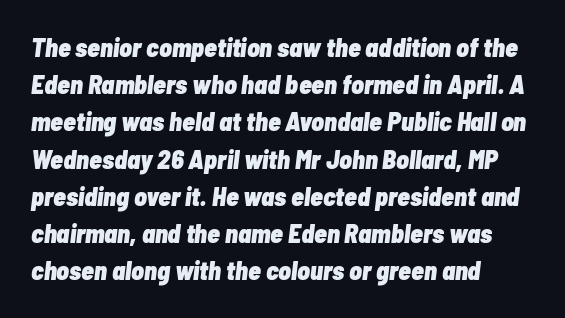
Q: Is the text bold? A: Yes.
Q: Is the text italic (slanted)? A: Yes, it leans right by about 7 degrees.
Q: Is the text underlined? A: No.
Q: How is the paragraph aligned? A: Left-aligned.
Q: Is the spacing between letters normal or unusually wide? A: Normal.
Q: Is the spacing between lines tight, normal or loose? A: Normal.
